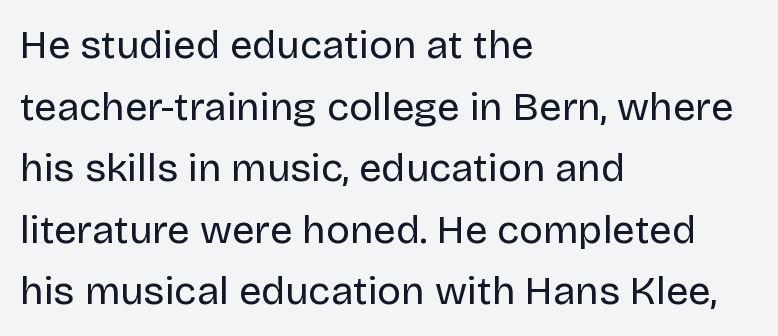
{"serif": "no", "italic": "no", "bold": "no", "weight": "regular", "width": "normal", "stroke_contrast": "low", "x_height": "large", "monospaced": "no", "underline": "no", "align": "left", "line_spacing": "normal", "line_spacing_ratio": 1.54, "letter_spacing": "normal", "letter_spacing_em": 0.0, "glyph_px": 40}
